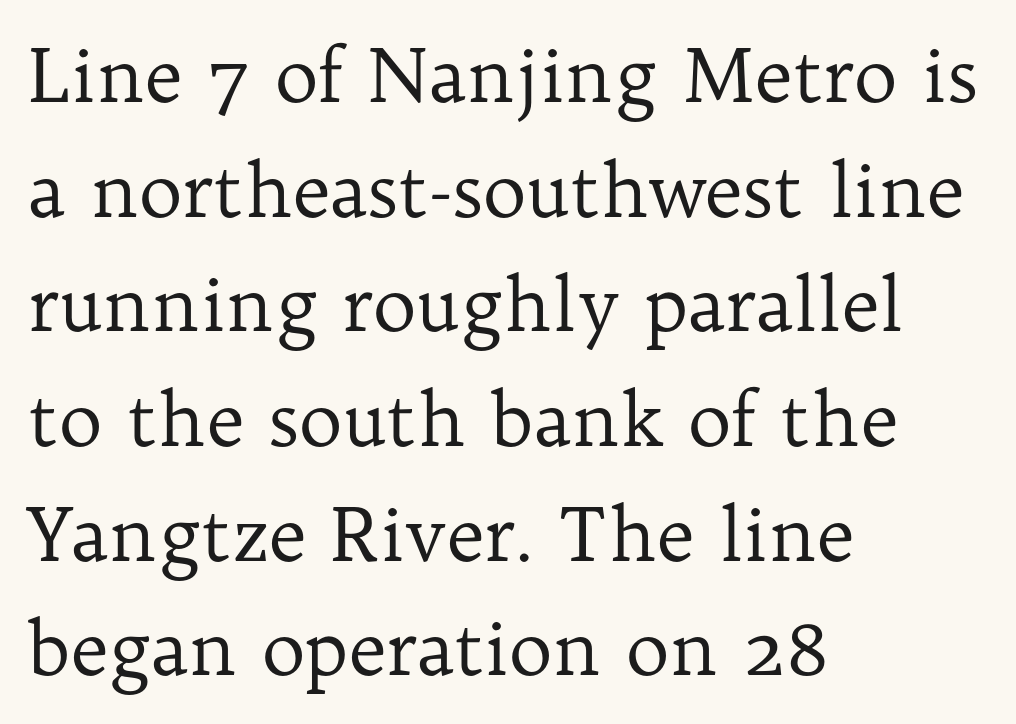
Vertical strokes here are truly vertical. Here the designer chose a conventional face with non-uniform glyph widths. Weight: not bold — regular or lighter. Unlike a clean sans, this face finishes its strokes with serifs. Students, note that the glyphs here touch the page at normal intervals. Type without underlining.
